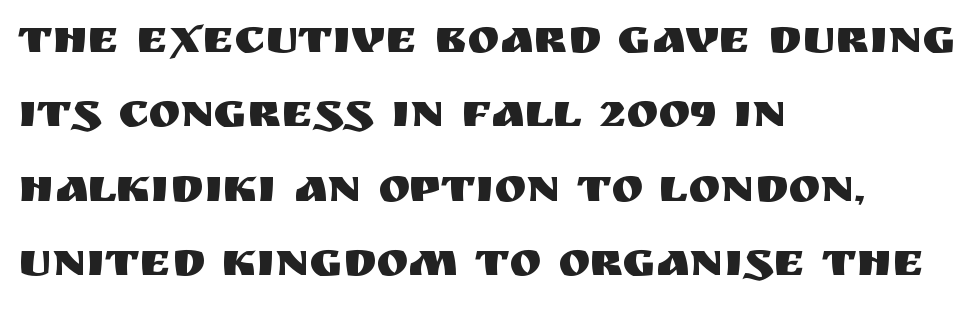
The image shows 48 px sans-serif type, upright; set left-aligned, normal line spacing (1.55x), normal letter spacing, not underlined; medium stroke contrast and a large x-height.
